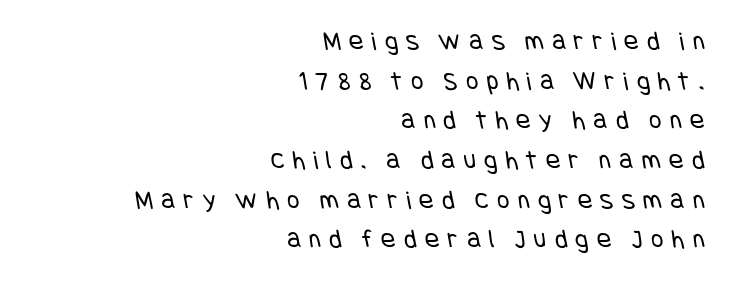
Honestly, the letter spacing is so wide it's the main thing you notice. The paragraph has a hard right edge and a soft left edge. The rendering uses a moderate line-height, typical for paragraphs. Clear beneath every line of the passage. The typeface has the unassuming heft of standard copy or less.
